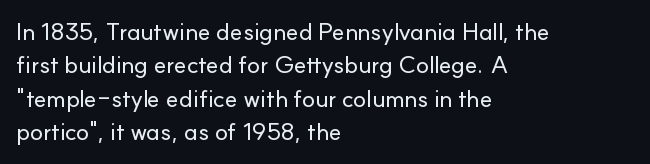
{"italic": "no", "underline": "no", "align": "left", "line_spacing": "normal", "line_spacing_ratio": 1.39, "letter_spacing": "normal", "letter_spacing_em": 0.0, "glyph_px": 24}
